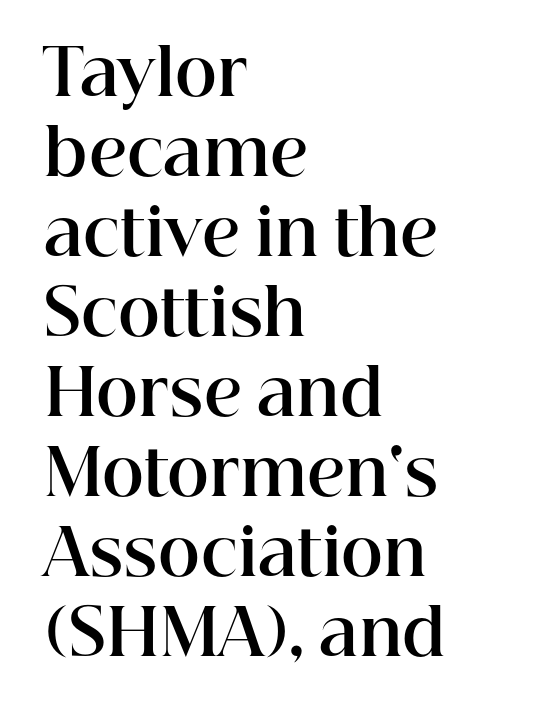
The image shows 64 px bold serif type, upright; set left-aligned, normal line spacing (1.25x), normal letter spacing, not underlined; high stroke contrast and a medium x-height.
